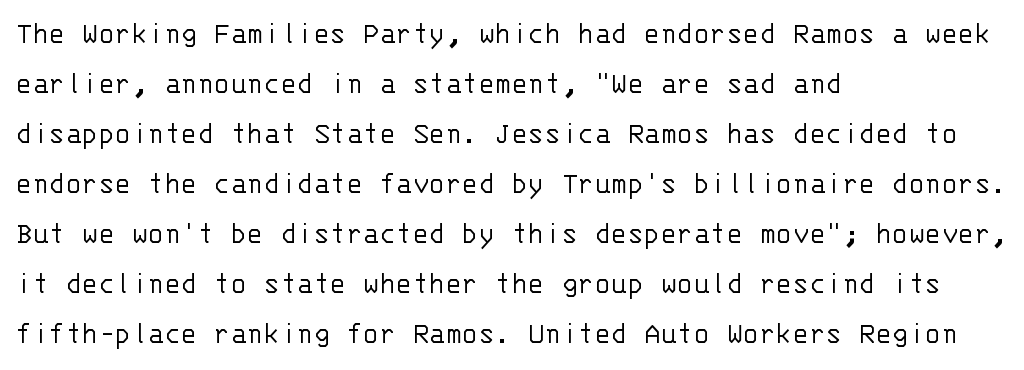
Q: Is the text bold? A: No.
Q: Is the text italic (slanted)? A: No, it is upright.
Q: Is the typeface a serif or a sans-serif typeface? A: Sans-serif.
Q: Is the text underlined? A: No.
Q: How is the paragraph aligned? A: Left-aligned.
Q: Is the spacing between letters normal or unusually wide? A: Normal.
Q: Is the spacing between lines tight, normal or loose? A: Normal.
Q: Width (condensed, normal, or wide)? A: Normal.
Q: Stroke contrast? A: Low.
Q: x-height? A: Large.
Q: Monospaced? A: Yes.
